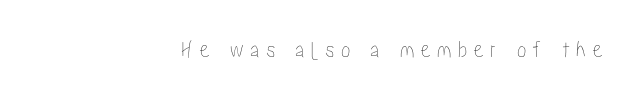
The image shows 24 px text type, upright; set right-aligned, unusually wide letter spacing (+0.25 em), not underlined.
